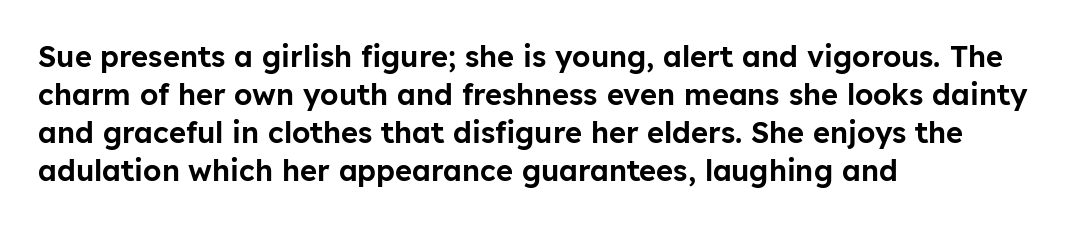
{"serif": "no", "italic": "no", "width": "normal", "stroke_contrast": "low", "x_height": "medium", "monospaced": "no", "underline": "no", "align": "left", "line_spacing": "normal", "line_spacing_ratio": 1.31, "letter_spacing": "normal", "letter_spacing_em": 0.0, "glyph_px": 29}
